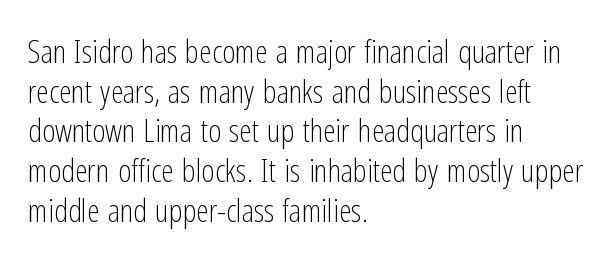
The image shows 32 px light, condensed sans-serif type, upright; set left-aligned, line spacing 1.24x, normal letter spacing, not underlined; low stroke contrast and a medium x-height.
